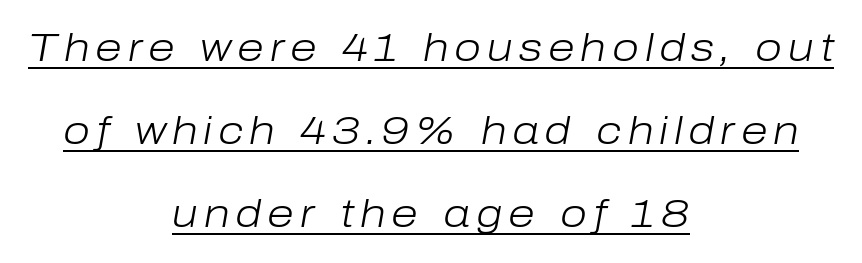
The image shows 39 px light type, italic (leaning right); set centered, loose line spacing (2.13x), underlined; low stroke contrast and a medium x-height.
